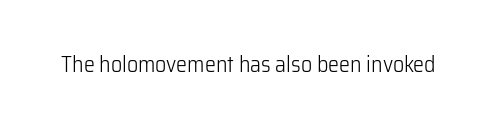
The image shows 22 px text type, upright; set normal letter spacing, not underlined.
